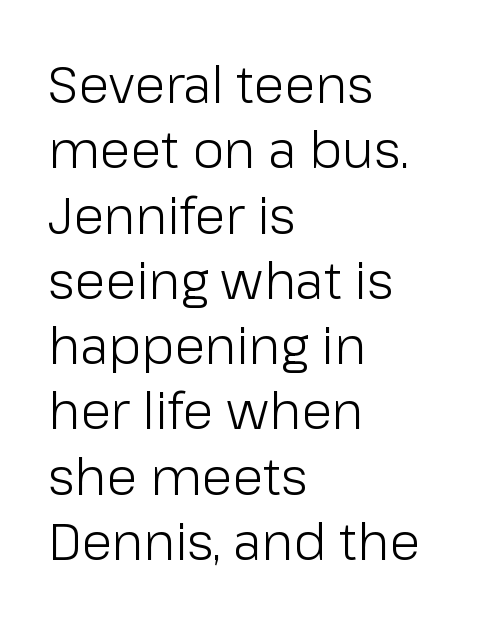
You could not count columns in this text — the font is proportionally spaced. A bare baseline throughout the passage. Think standard paragraph weight, or any step lighter than that. Tracking here is standard; glyphs follow each other at the usual distance. Rows of type keep a routine distance in the vertical direction.
